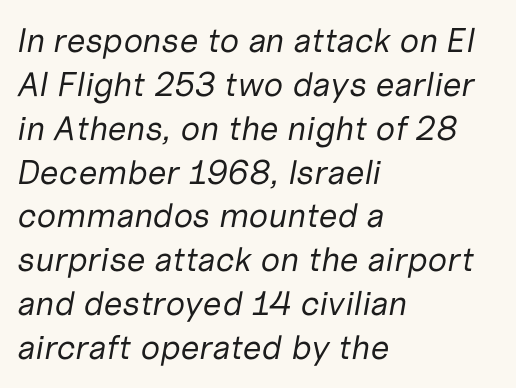
Q: Is the text bold? A: No.
Q: Is the text italic (slanted)? A: Yes, it leans right by about 10 degrees.
Q: Is the text underlined? A: No.
Q: How is the paragraph aligned? A: Left-aligned.
Q: Is the spacing between letters normal or unusually wide? A: Normal.
Q: Is the spacing between lines tight, normal or loose? A: Normal.
Q: Width (condensed, normal, or wide)? A: Normal.
Q: Stroke contrast? A: Low.
Q: x-height? A: Medium.
Q: Monospaced? A: No.
